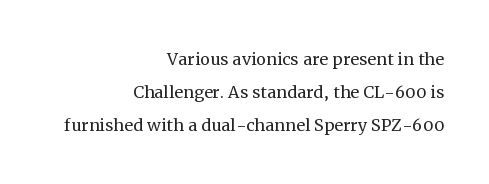
A typesetter would call this leading conventional body-copy spacing. Unmarked baselines from the first word to the last. Nothing heavy about these letters — not bold at all. The lines are quadded right.
